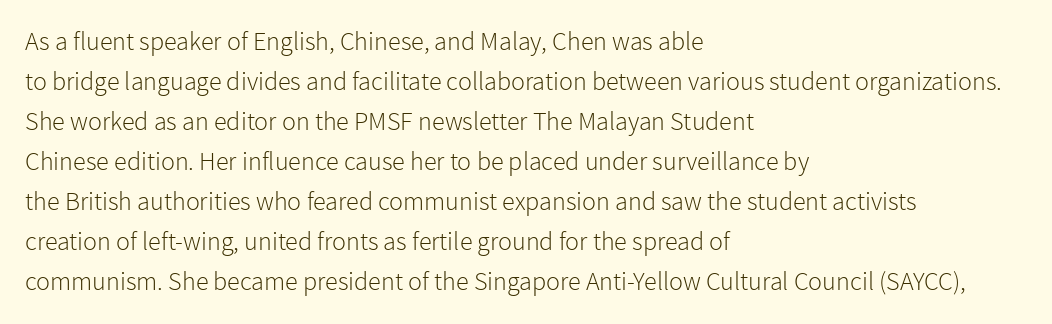
{"italic": "no", "bold": "no", "underline": "no", "align": "left", "line_spacing": "normal", "line_spacing_ratio": 1.54, "letter_spacing": "normal", "letter_spacing_em": 0.0, "glyph_px": 26}
